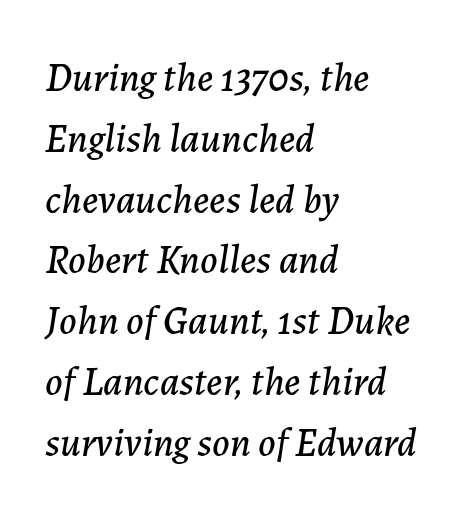
The image shows 40 px text type, italic (leaning right); set left-aligned, normal line spacing (1.52x), normal letter spacing, not underlined; low stroke contrast and a medium x-height.
